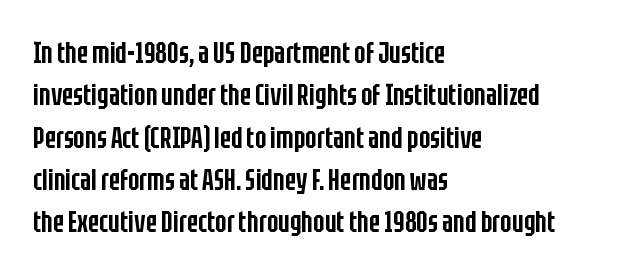
{"serif": "no", "italic": "no", "bold": "semi", "weight": "semibold", "width": "condensed", "stroke_contrast": "low", "x_height": "large", "monospaced": "no", "underline": "no", "align": "left", "line_spacing": "normal", "line_spacing_ratio": 1.41, "letter_spacing": "normal", "letter_spacing_em": 0.0, "glyph_px": 30}
